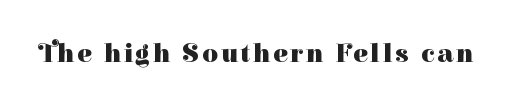
{"italic": "no", "bold": "yes", "underline": "no", "glyph_px": 27}
